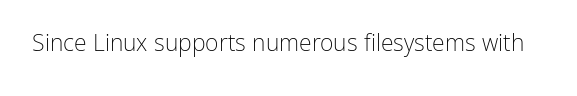
{"italic": "no", "bold": "no", "underline": "no", "letter_spacing": "normal", "letter_spacing_em": 0.0, "glyph_px": 23}
